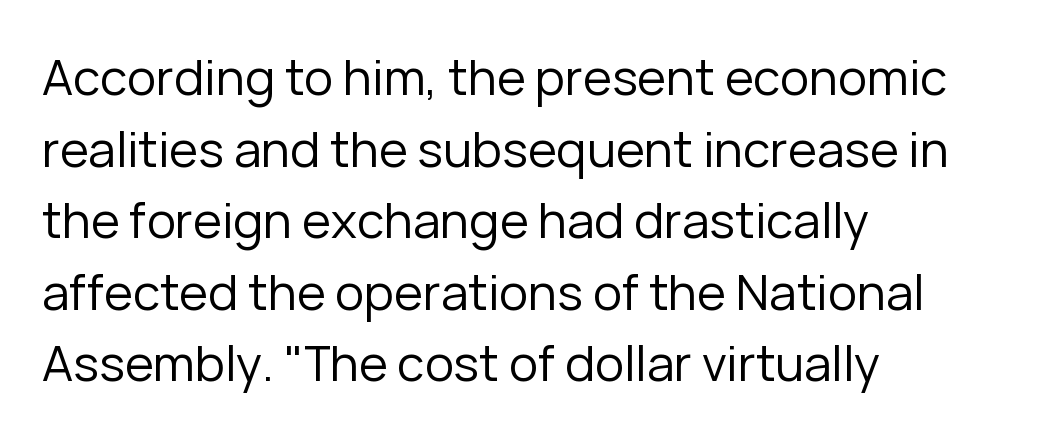
Q: Is the text bold? A: No.
Q: Is the text italic (slanted)? A: No, it is upright.
Q: Is the typeface a serif or a sans-serif typeface? A: Sans-serif.
Q: Is the text underlined? A: No.
Q: How is the paragraph aligned? A: Left-aligned.
Q: Is the spacing between letters normal or unusually wide? A: Normal.
Q: Is the spacing between lines tight, normal or loose? A: Normal.
Q: Width (condensed, normal, or wide)? A: Normal.
Q: Stroke contrast? A: Low.
Q: x-height? A: Medium.
Q: Monospaced? A: No.
